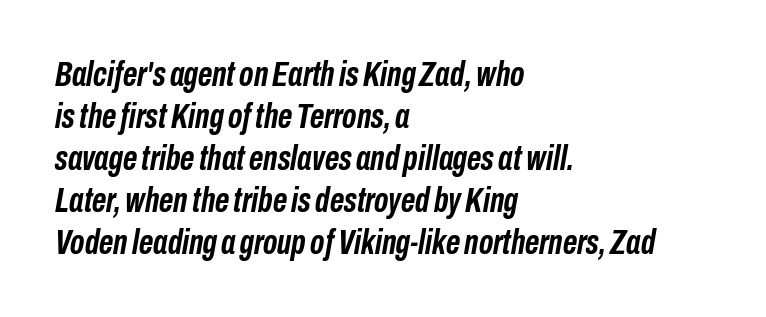
Heavy-handed strokes throughout: this text is bold. There is no visible air inserted between adjacent glyphs. The letters are slanted; this is an italic face. Visually the block forms a straight wall on the left and a jagged coastline on the right. The area under the type is left untouched. A typesetter would call this proportional, since set widths differ per character.
